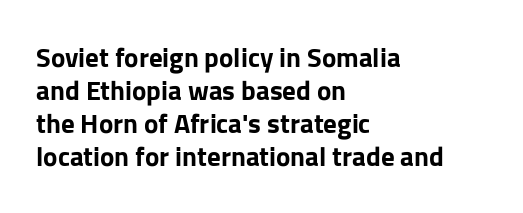
{"italic": "no", "bold": "yes", "underline": "no", "align": "left", "line_spacing_ratio": 1.22, "letter_spacing": "normal", "letter_spacing_em": 0.0, "glyph_px": 27}
